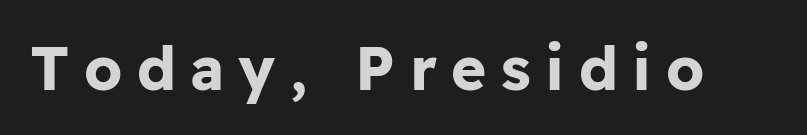
Q: Is the text bold? A: Yes.
Q: Is the text italic (slanted)? A: No, it is upright.
Q: Is the typeface a serif or a sans-serif typeface? A: Sans-serif.
Q: Is the text underlined? A: No.
Q: Is the spacing between letters normal or unusually wide? A: Unusually wide.
Q: Width (condensed, normal, or wide)? A: Normal.
Q: Stroke contrast? A: Low.
Q: x-height? A: Medium.
Q: Monospaced? A: No.
